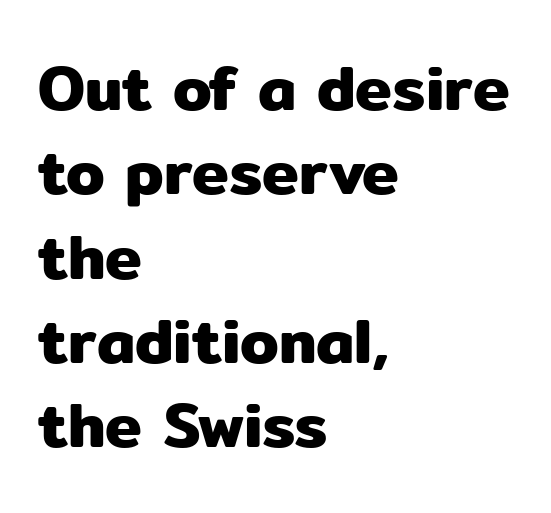
Q: Is the text italic (slanted)? A: No, it is upright.
Q: Is the typeface a serif or a sans-serif typeface? A: Sans-serif.
Q: Is the text underlined? A: No.
Q: How is the paragraph aligned? A: Left-aligned.
Q: Is the spacing between letters normal or unusually wide? A: Normal.
Q: Is the spacing between lines tight, normal or loose? A: Normal.
Q: Width (condensed, normal, or wide)? A: Normal.
Q: Stroke contrast? A: Low.
Q: x-height? A: Medium.
Q: Monospaced? A: No.
